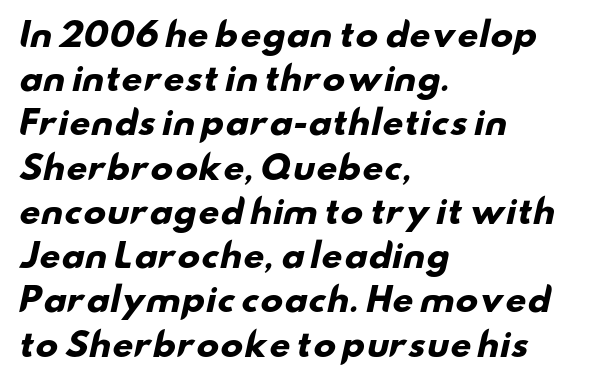
The image shows 33 px heavy, wide sans-serif type; set left-aligned, normal line spacing (1.34x), normal letter spacing, not underlined; low stroke contrast and a small x-height.
